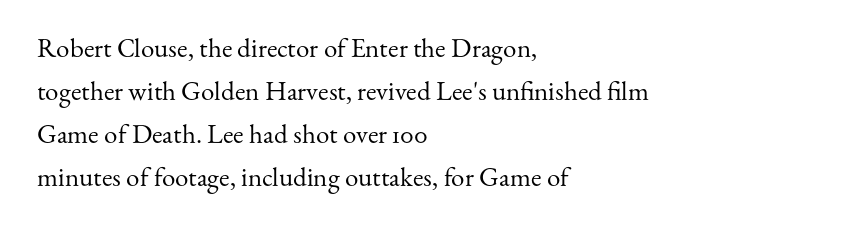
Q: Is the text bold? A: No.
Q: Is the text italic (slanted)? A: No, it is upright.
Q: Is the text underlined? A: No.
Q: How is the paragraph aligned? A: Left-aligned.
Q: Is the spacing between letters normal or unusually wide? A: Normal.
Q: Is the spacing between lines tight, normal or loose? A: Normal.
